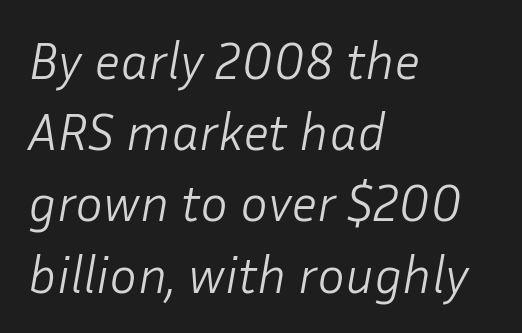
A classic flush-left, rag-right setting is used for this passage. The typesetting does not lean heavy: it is not bold. The face used here is proportionally spaced, like ordinary book or web type. Characters are canted at an angle relative to the baseline's perpendicular. This sample uses plain, unmodified letter spacing. What's the leading like? Ordinary, nothing unusual.
